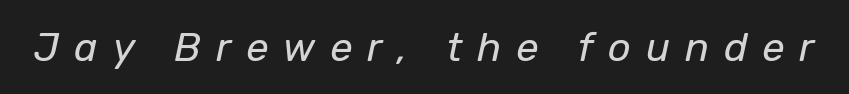
{"italic": "yes", "lean": "right", "slant_degrees": 12, "bold": "no", "weight": "regular", "width": "normal", "stroke_contrast": "low", "x_height": "medium", "monospaced": "no", "underline": "no", "letter_spacing": "wide", "letter_spacing_em": 0.37, "glyph_px": 40}
